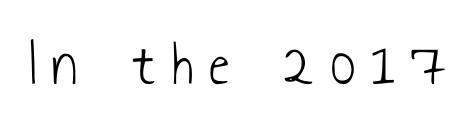
These lines are composed in type without serifs. Nope, not italic — everything's standing straight. A clean baseline with only descenders dipping below it. You could not count columns in this text — the font is proportionally spaced. Compared with typical body copy, the letter spacing here is much looser. Stroke thickness stays within the range of a standard reading face or lighter.
